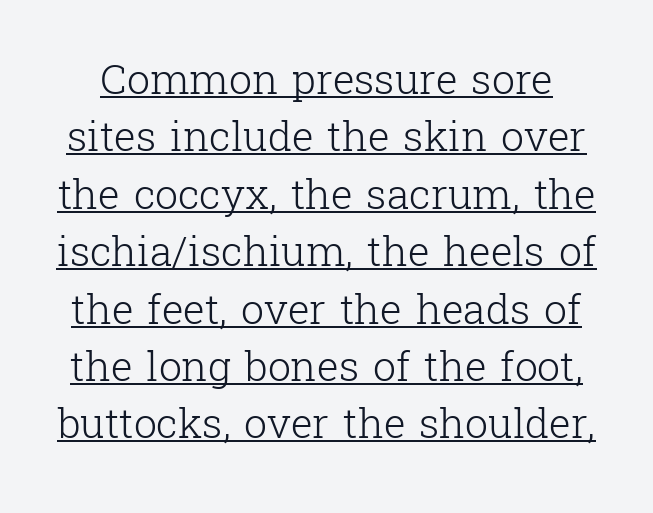
Q: Is the text bold? A: No.
Q: Is the text italic (slanted)? A: No, it is upright.
Q: Is the typeface a serif or a sans-serif typeface? A: Serif.
Q: Is the text underlined? A: Yes.
Q: Is the spacing between letters normal or unusually wide? A: Normal.
Q: Is the spacing between lines tight, normal or loose? A: Normal.
Q: Width (condensed, normal, or wide)? A: Normal.
Q: Stroke contrast? A: Low.
Q: x-height? A: Medium.
Q: Monospaced? A: No.
